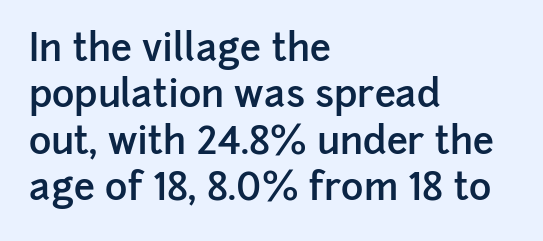
Q: Is the text bold? A: Semi-bold.
Q: Is the text italic (slanted)? A: No, it is upright.
Q: Is the typeface a serif or a sans-serif typeface? A: Sans-serif.
Q: Is the text underlined? A: No.
Q: How is the paragraph aligned? A: Left-aligned.
Q: Is the spacing between letters normal or unusually wide? A: Normal.
Q: Width (condensed, normal, or wide)? A: Normal.
Q: Stroke contrast? A: Low.
Q: x-height? A: Medium.
Q: Monospaced? A: No.
